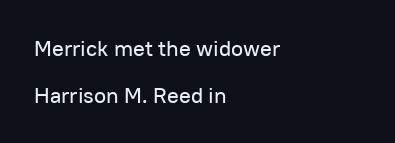
Q: Is the text italic (slanted)? A: No, it is upright.
Q: Is the text underlined? A: No.
Q: How is the paragraph aligned? A: Left-aligned.
Q: Is the spacing between letters normal or unusually wide? A: Normal.
Q: Is the spacing between lines tight, normal or loose? A: Loose.
